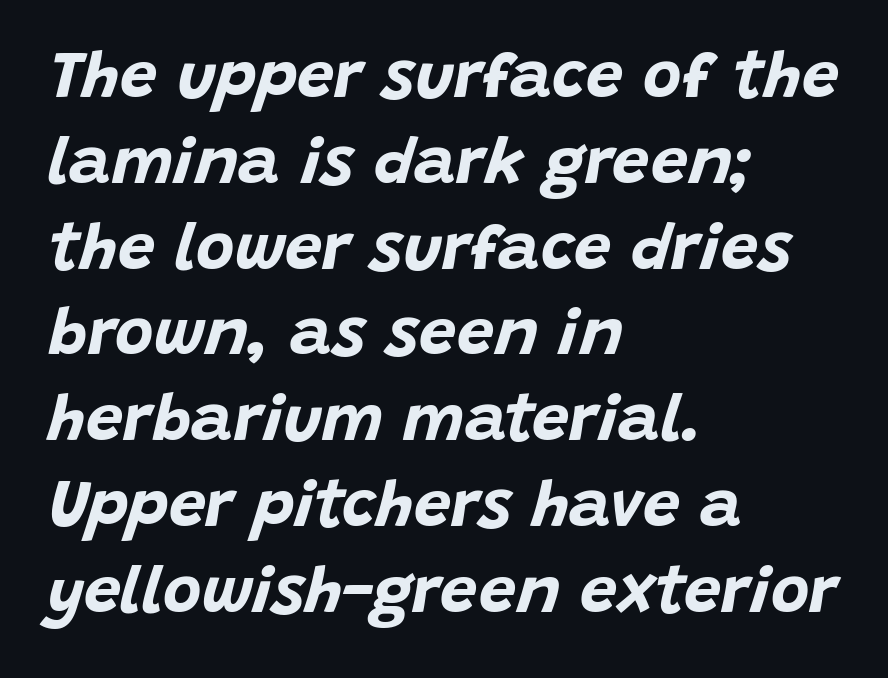
The image shows 66 px bold type, italic (leaning right); set left-aligned, normal line spacing (1.3x), normal letter spacing, not underlined; low stroke contrast and a large x-height.
